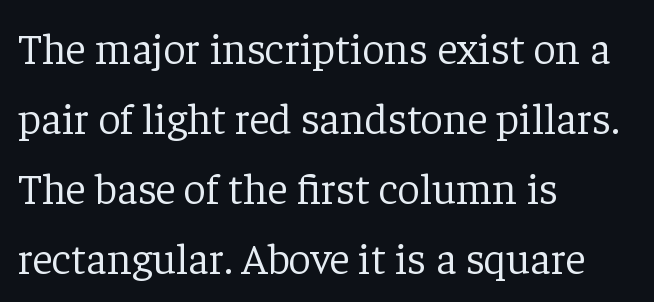
Q: Is the text bold? A: No.
Q: Is the text italic (slanted)? A: No, it is upright.
Q: Is the typeface a serif or a sans-serif typeface? A: Serif.
Q: Is the text underlined? A: No.
Q: How is the paragraph aligned? A: Left-aligned.
Q: Is the spacing between letters normal or unusually wide? A: Normal.
Q: Is the spacing between lines tight, normal or loose? A: Normal.
Q: Width (condensed, normal, or wide)? A: Normal.
Q: Stroke contrast? A: Low.
Q: x-height? A: Medium.
Q: Monospaced? A: No.
